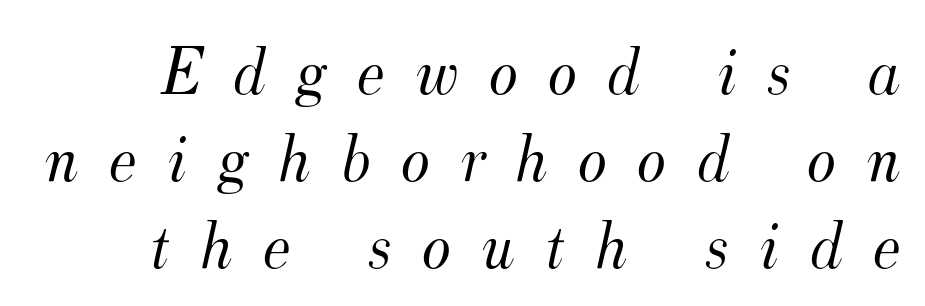
Q: Is the text bold? A: No.
Q: Is the text italic (slanted)? A: Yes, it leans right by about 12 degrees.
Q: Is the typeface a serif or a sans-serif typeface? A: Serif.
Q: Is the text underlined? A: No.
Q: Is the spacing between letters normal or unusually wide? A: Unusually wide.
Q: Is the spacing between lines tight, normal or loose? A: Normal.
Q: Width (condensed, normal, or wide)? A: Normal.
Q: Stroke contrast? A: Medium.
Q: x-height? A: Small.
Q: Monospaced? A: No.
